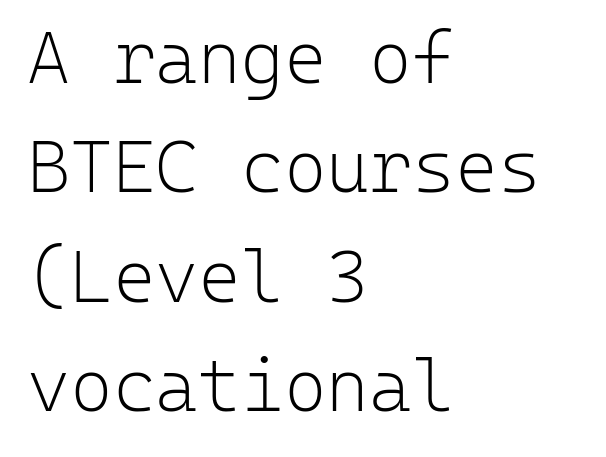
Is the block centered? No — it sits flush against the left margin. Every character here occupies the same horizontal width, giving the sample a typewriter-like rhythm. Default kerning and tracking; the words read as compact shapes. The font sits on the lighter half of the weight spectrum, regular included.
